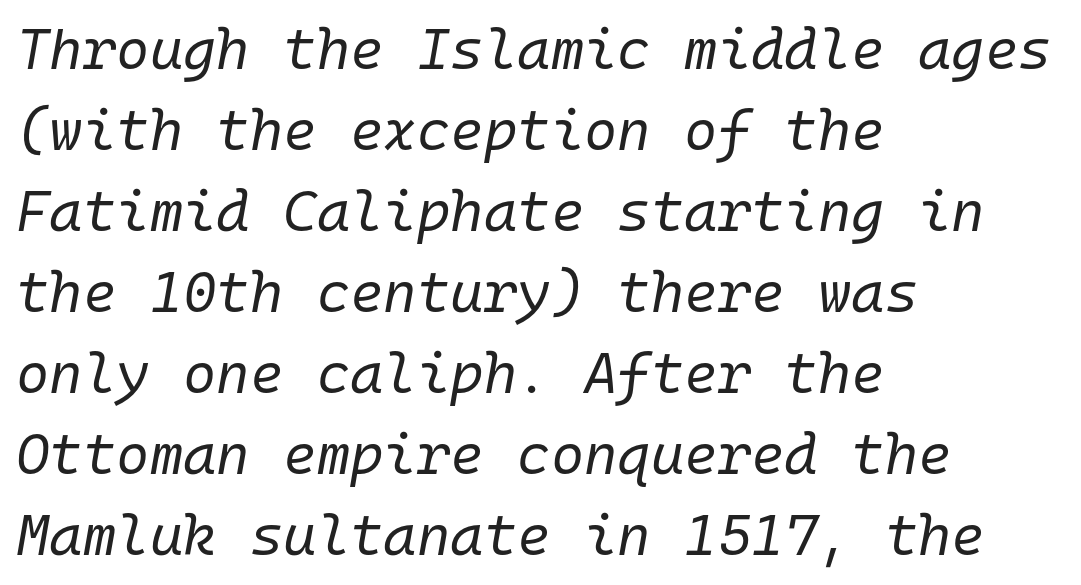
The image shows 57 px regular-weight type, italic (leaning right), monospaced; set left-aligned, normal line spacing (1.42x), normal letter spacing, not underlined; low stroke contrast and a medium x-height.
